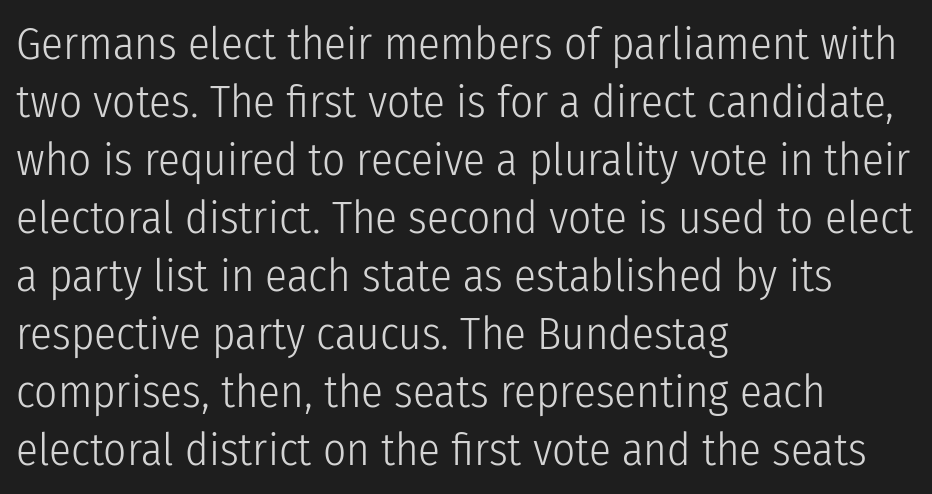
The image shows 45 px light, condensed sans-serif type, upright; set left-aligned, normal line spacing (1.29x), normal letter spacing, not underlined; low stroke contrast and a medium x-height.
